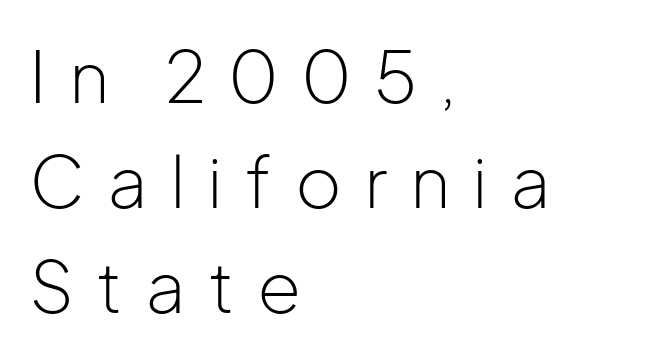
Substantial extra tracking has been applied to these lines. Do the characters align in a grid? No, the font is proportional. Quick note: interline space is typical. Each line starts at the same left margin while the right side varies. In terms of letterform style, serifs are entirely absent.
